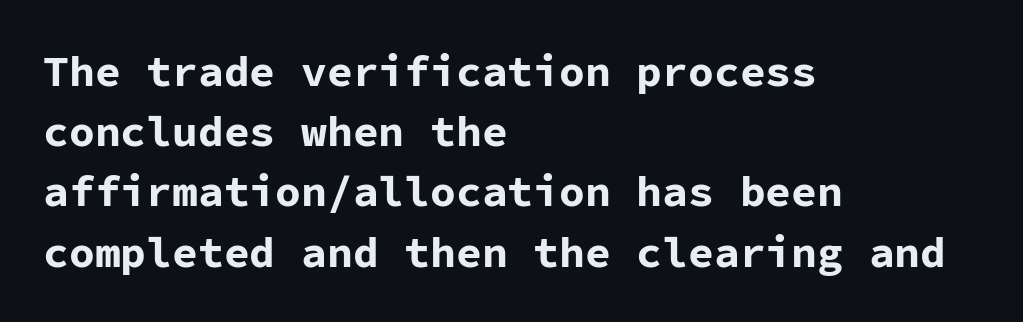
The image shows 43 px bold sans-serif type, upright, monospaced; set left-aligned, normal line spacing (1.4x), normal letter spacing, not underlined; low stroke contrast and a medium x-height.
